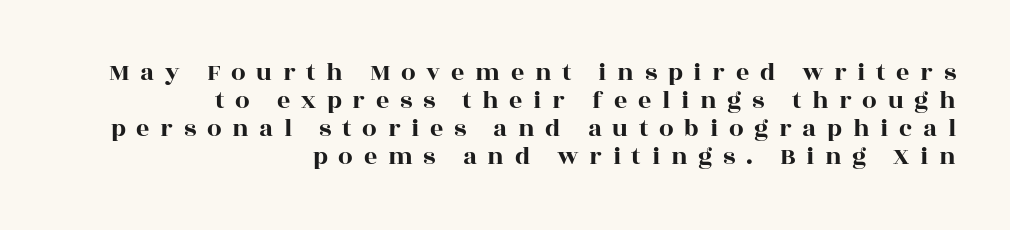
Q: Is the text italic (slanted)? A: No, it is upright.
Q: Is the text underlined? A: No.
Q: How is the paragraph aligned? A: Right-aligned.
Q: Is the spacing between letters normal or unusually wide? A: Unusually wide.
Q: Is the spacing between lines tight, normal or loose? A: Tight.
